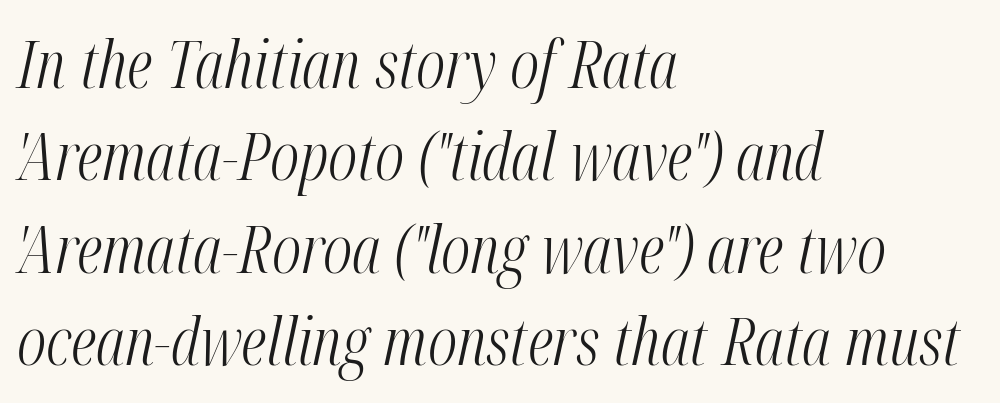
The image shows 66 px light, condensed type, italic (leaning right); set left-aligned, normal line spacing (1.4x), normal letter spacing, not underlined; medium stroke contrast and a medium x-height.
